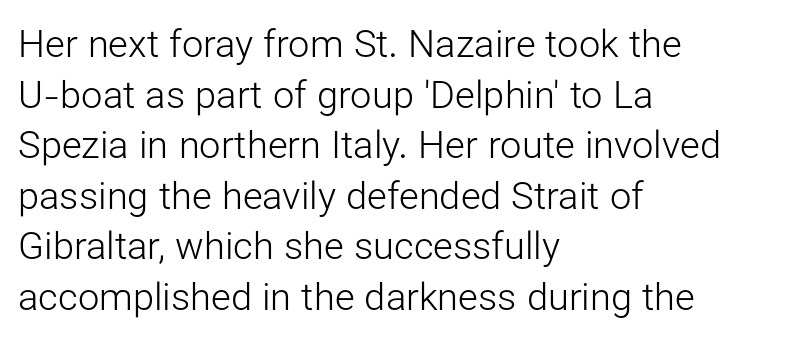
Posture: straight, roman, zero tilt. There is no visible air inserted between adjacent glyphs. One-word summary of the alignment: left. Successive baselines arrive at the customary interval. Look at the bottom of the vertical strokes: they stop flat, with no serifs. The words here are not underlined.
